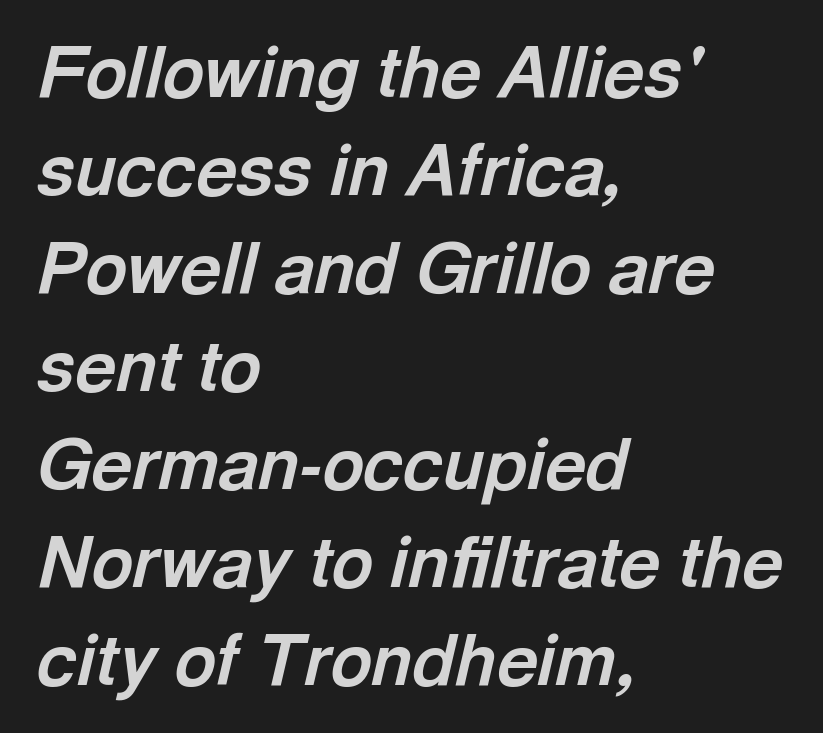
{"italic": "yes", "lean": "right", "slant_degrees": 13, "bold": "yes", "weight": "bold", "width": "normal", "x_height": "medium", "monospaced": "no", "underline": "no", "align": "left", "line_spacing": "normal", "line_spacing_ratio": 1.38, "letter_spacing": "normal", "letter_spacing_em": 0.0, "glyph_px": 71}
